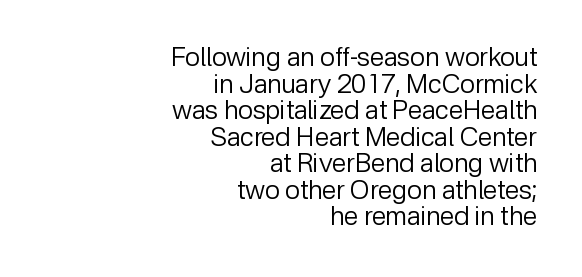
The image shows 26 px text type, upright; set right-aligned, tight line spacing (1.02x), normal letter spacing, not underlined.
